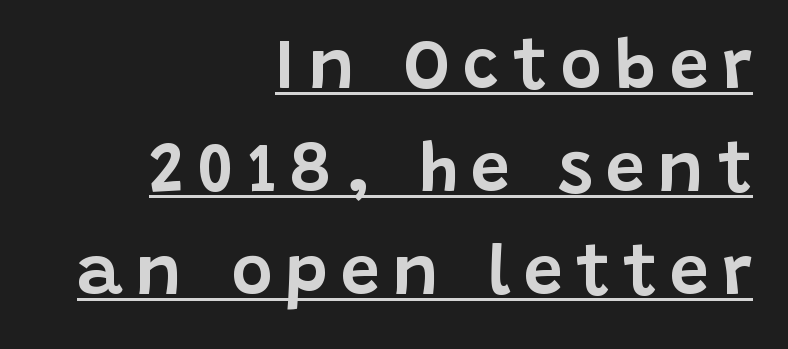
Q: Is the text italic (slanted)? A: No, it is upright.
Q: Is the typeface a serif or a sans-serif typeface? A: Sans-serif.
Q: Is the text underlined? A: Yes.
Q: How is the paragraph aligned? A: Right-aligned.
Q: Is the spacing between lines tight, normal or loose? A: Normal.
Q: Width (condensed, normal, or wide)? A: Normal.
Q: Stroke contrast? A: Low.
Q: x-height? A: Large.
Q: Monospaced? A: No.
